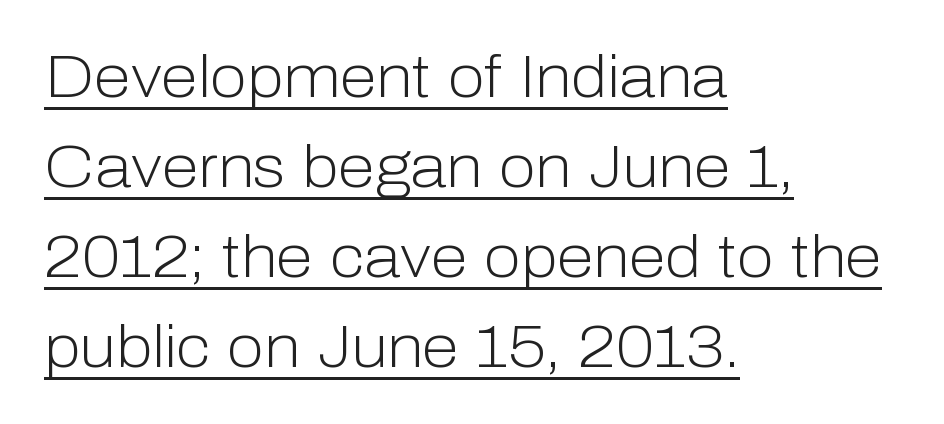
{"serif": "no", "italic": "no", "bold": "no", "weight": "light", "width": "normal", "stroke_contrast": "low", "x_height": "medium", "monospaced": "no", "underline": "yes", "align": "left", "line_spacing": "normal", "line_spacing_ratio": 1.5, "letter_spacing": "normal", "letter_spacing_em": 0.0, "glyph_px": 60}
